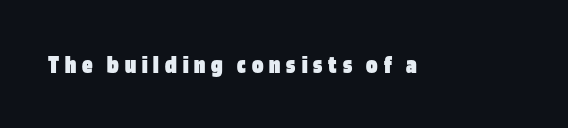
The image shows 26 px bold type, upright; set unusually wide letter spacing (+0.23 em), not underlined.
